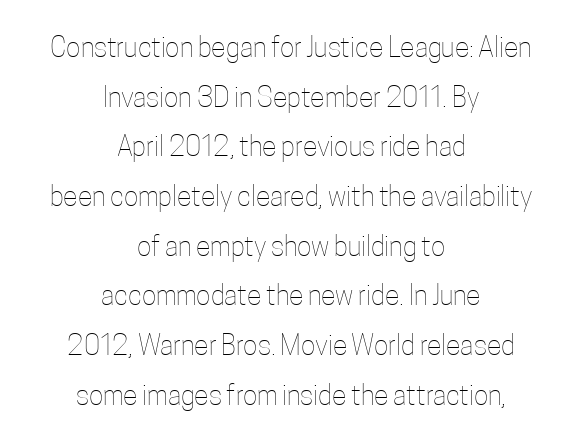
Q: Is the text bold? A: No.
Q: Is the text italic (slanted)? A: No, it is upright.
Q: Is the text underlined? A: No.
Q: How is the paragraph aligned? A: Centered.
Q: Is the spacing between letters normal or unusually wide? A: Normal.
